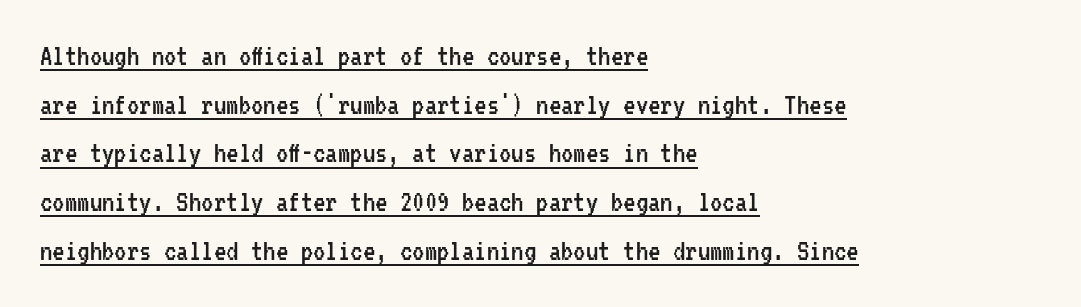
The image shows 31 px regular-weight, condensed sans-serif type, upright, monospaced; set left-aligned, normal line spacing (1.57x), normal letter spacing, underlined; low stroke contrast and a medium x-height.
